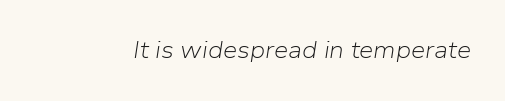
Q: Is the text bold? A: No.
Q: Is the text italic (slanted)? A: Yes, it leans right by about 9 degrees.
Q: Is the text underlined? A: No.
Q: Is the spacing between letters normal or unusually wide? A: Normal.
